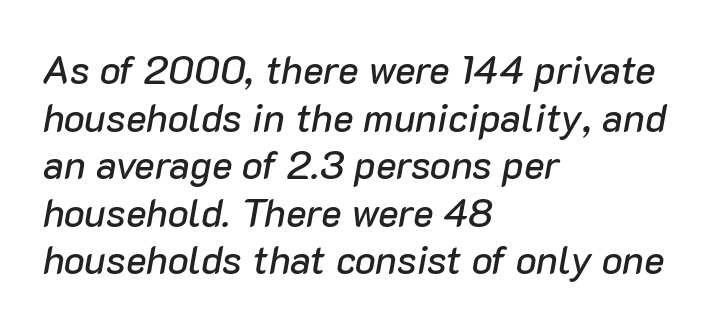
What stands out about the letter spacing? Nothing — it is the standard amount. Typeset ragged right — the left edge is the straight one. If you drew a line through each stem, it would be angled. Letters rest on an invisible, unmarked baseline. The face used here is proportionally spaced, like ordinary book or web type.
